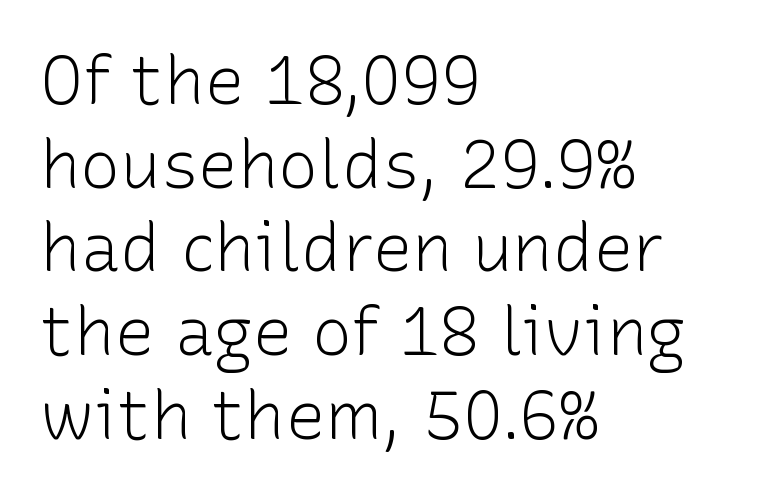
Q: Is the text bold? A: No.
Q: Is the text italic (slanted)? A: No, it is upright.
Q: Is the typeface a serif or a sans-serif typeface? A: Sans-serif.
Q: Is the text underlined? A: No.
Q: How is the paragraph aligned? A: Left-aligned.
Q: Is the spacing between letters normal or unusually wide? A: Normal.
Q: Is the spacing between lines tight, normal or loose? A: Normal.
Q: Width (condensed, normal, or wide)? A: Normal.
Q: Stroke contrast? A: Low.
Q: x-height? A: Medium.
Q: Monospaced? A: No.
